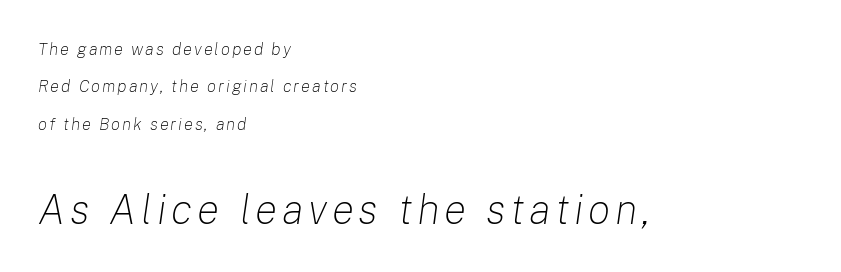
The image shows 42 px light type, italic (leaning right); set left-aligned, loose line spacing (2.2x), not underlined; the second (bottom) block is 2.47x larger; low stroke contrast and a medium x-height.
